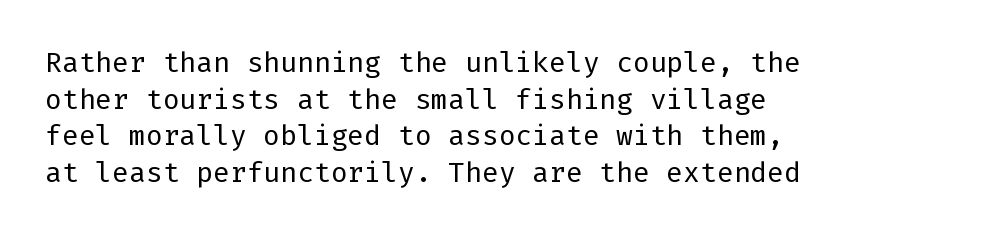
Q: Is the text bold? A: No.
Q: Is the text italic (slanted)? A: No, it is upright.
Q: Is the typeface a serif or a sans-serif typeface? A: Sans-serif.
Q: Is the text underlined? A: No.
Q: How is the paragraph aligned? A: Left-aligned.
Q: Is the spacing between letters normal or unusually wide? A: Normal.
Q: Is the spacing between lines tight, normal or loose? A: Normal.
Q: Width (condensed, normal, or wide)? A: Normal.
Q: Stroke contrast? A: Low.
Q: x-height? A: Medium.
